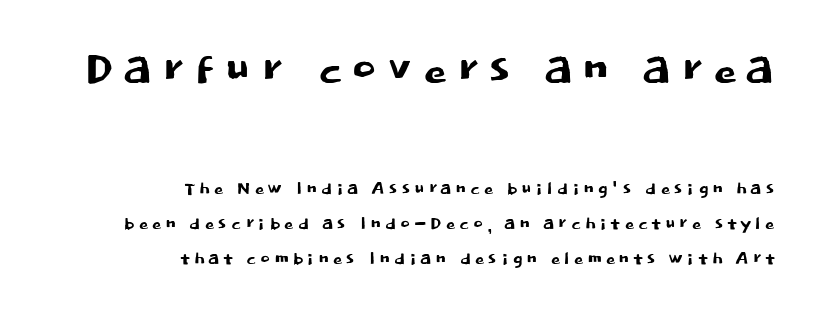
Q: Is the text italic (slanted)? A: No, it is upright.
Q: Is the typeface a serif or a sans-serif typeface? A: Sans-serif.
Q: Is the text underlined? A: No.
Q: How is the paragraph aligned? A: Right-aligned.
Q: Is the spacing between lines tight, normal or loose? A: Normal.
Q: Which block of text is set in a larger size, the first (top) or the second (bottom)? A: The first (top) one.
Q: Width (condensed, normal, or wide)? A: Normal.
Q: Stroke contrast? A: Low.
Q: x-height? A: Large.
Q: Monospaced? A: No.
